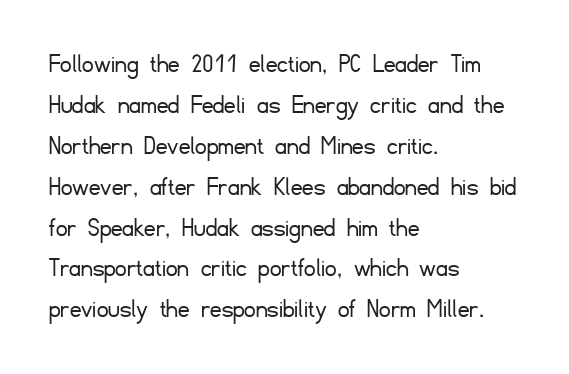
The image shows 28 px light sans-serif type, upright; set left-aligned, normal line spacing (1.46x), normal letter spacing, not underlined; low stroke contrast and a small x-height.
